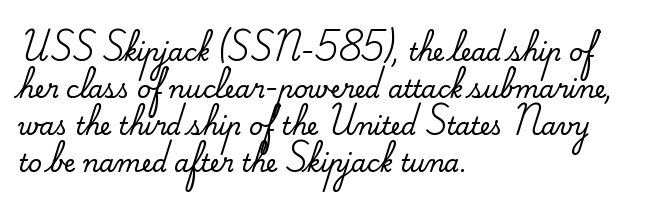
The image shows 24 px text type; set left-aligned, normal line spacing (1.54x), normal letter spacing, not underlined.
